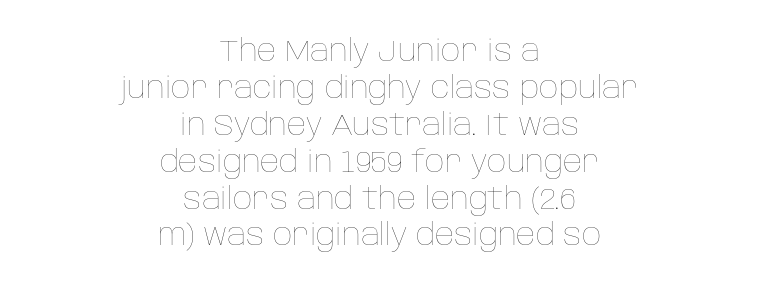
The passage shown is not underscored anywhere. The passage shown is typed in a proportional face where columns would drift. A centered setting, common on invitations and titles, is used for this passage. The characters are drawn with everyday or finer stroke widths.
